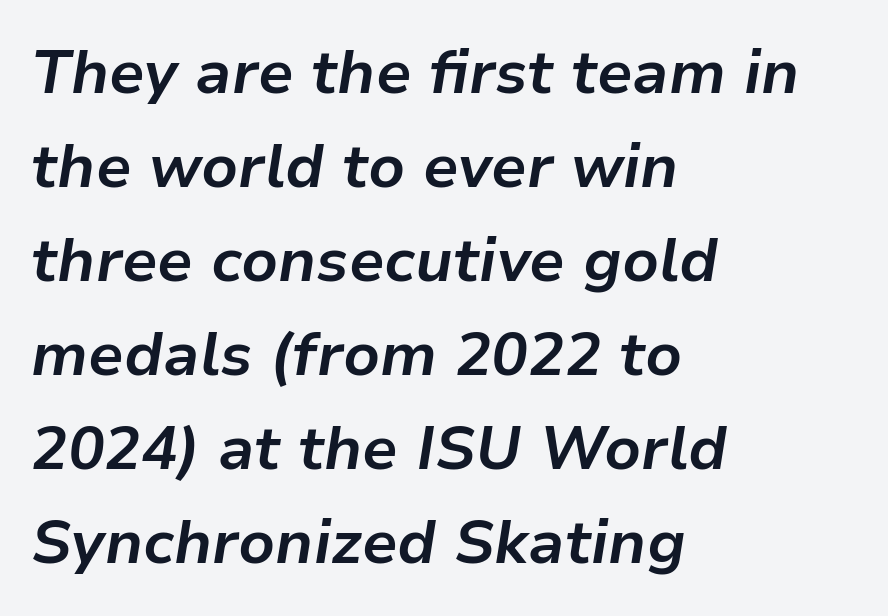
The image shows 61 px bold type, italic (leaning right); set left-aligned, normal line spacing (1.54x), normal letter spacing, not underlined; low stroke contrast and a medium x-height.
